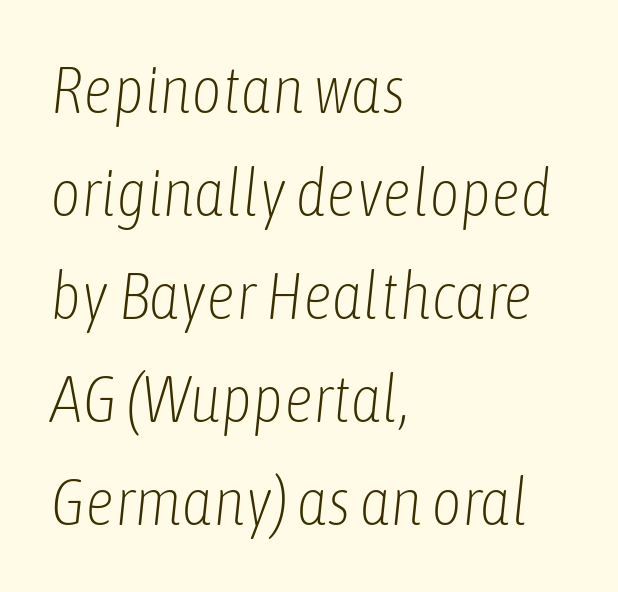
Every character sits at an angle, as italics do. Caption: multi-line text, flush left, ragged right. Do the characters align in a grid? No, the font is proportional. The letters sit at their default tracking, neither squeezed nor spread.
